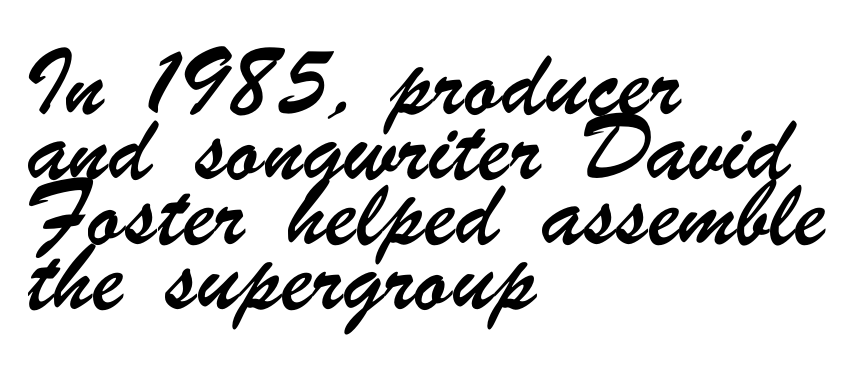
Q: Is the typeface a serif or a sans-serif typeface? A: Sans-serif.
Q: Is the text underlined? A: No.
Q: How is the paragraph aligned? A: Left-aligned.
Q: Is the spacing between letters normal or unusually wide? A: Normal.
Q: Is the spacing between lines tight, normal or loose? A: Normal.
Q: Width (condensed, normal, or wide)? A: Condensed.
Q: Stroke contrast? A: Low.
Q: x-height? A: Small.
Q: Monospaced? A: No.
